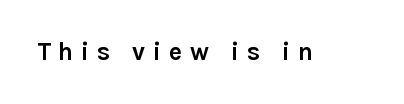
{"italic": "no", "bold": "yes", "underline": "no", "letter_spacing": "wide", "letter_spacing_em": 0.31, "glyph_px": 25}
